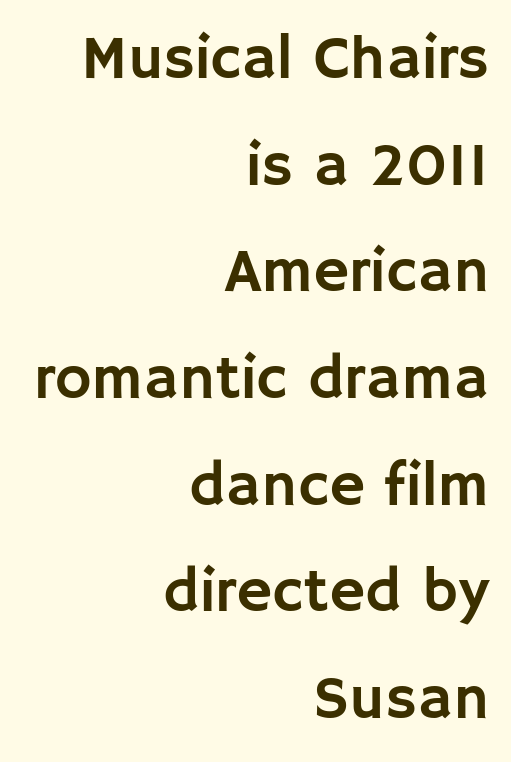
The image shows 62 px sans-serif type, upright; set right-aligned, line spacing 1.72x, normal letter spacing, not underlined; low stroke contrast and a large x-height.
